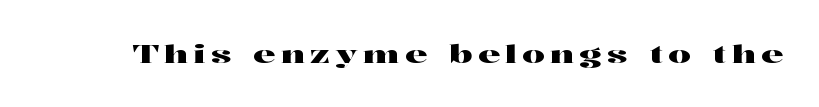
Every character sits straight up, as roman type does. In terms of letterspacing, this is a distinctly airy, spread setting. Rule under the text: the space is simply empty.
